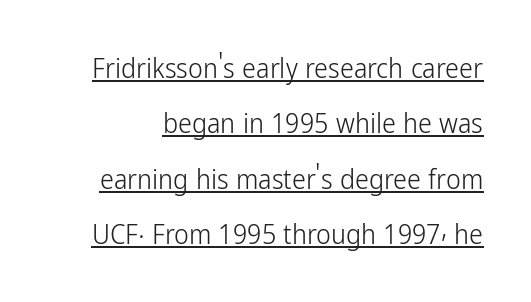
The image shows 28 px light, condensed sans-serif type, upright; set loose line spacing (1.98x), normal letter spacing, underlined; low stroke contrast and a medium x-height.
